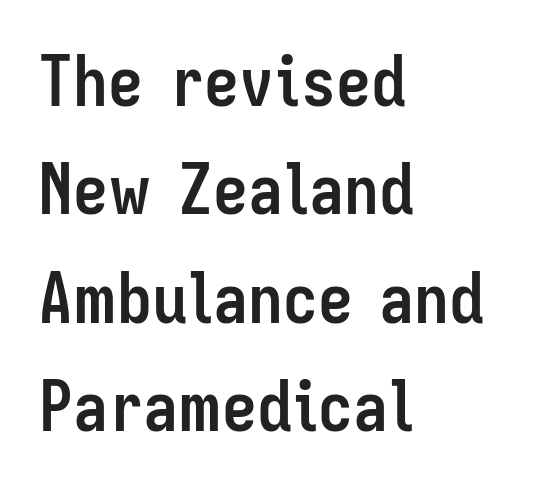
{"serif": "no", "italic": "no", "bold": "yes", "weight": "semibold", "width": "condensed", "stroke_contrast": "low", "x_height": "medium", "monospaced": "no", "underline": "no", "align": "left", "line_spacing": "normal", "line_spacing_ratio": 1.55, "letter_spacing": "normal", "letter_spacing_em": 0.0, "glyph_px": 70}
